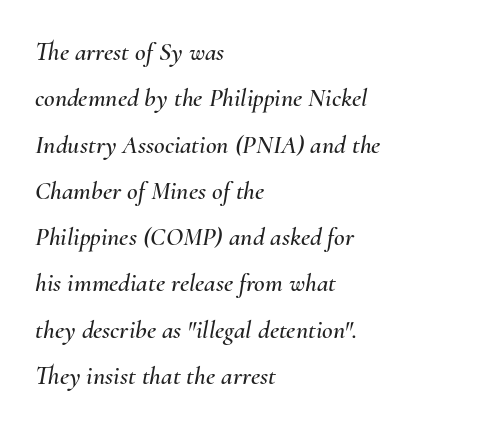
Q: Is the text italic (slanted)? A: Yes, it leans right by about 10 degrees.
Q: Is the text underlined? A: No.
Q: How is the paragraph aligned? A: Left-aligned.
Q: Is the spacing between letters normal or unusually wide? A: Normal.
